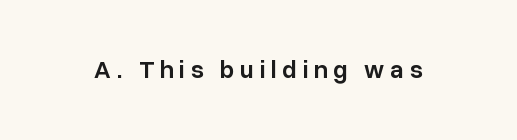
The image shows 25 px text type, upright; set unusually wide letter spacing (+0.23 em), not underlined.
